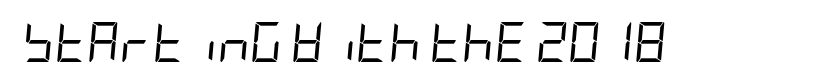
{"italic": "yes", "lean": "right", "slant_degrees": 5, "bold": "no", "weight": "regular", "width": "condensed", "stroke_contrast": "low", "x_height": "large", "underline": "no", "letter_spacing": "normal", "letter_spacing_em": 0.0, "glyph_px": 40}
